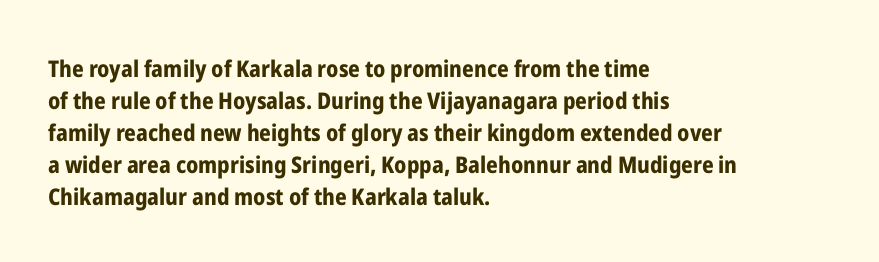
The image shows 23 px bold type, upright; set left-aligned, normal line spacing (1.39x), normal letter spacing, not underlined.
